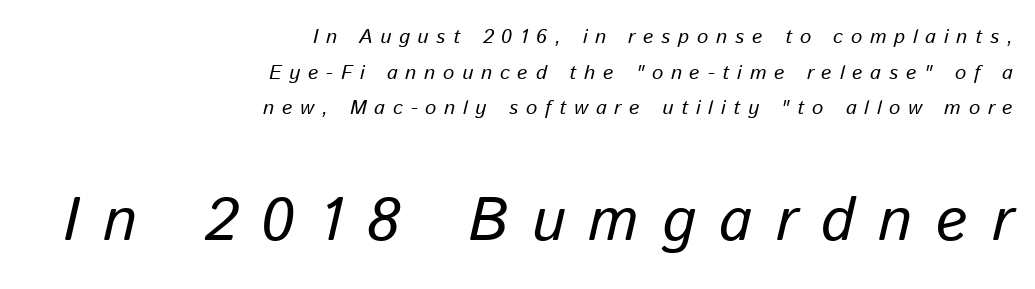
The image shows 61 px regular-weight type, italic (leaning right); set right-aligned, line spacing 1.78x, unusually wide letter spacing (+0.39 em), not underlined; the second (bottom) block is 3.05x larger; low stroke contrast and a medium x-height.
